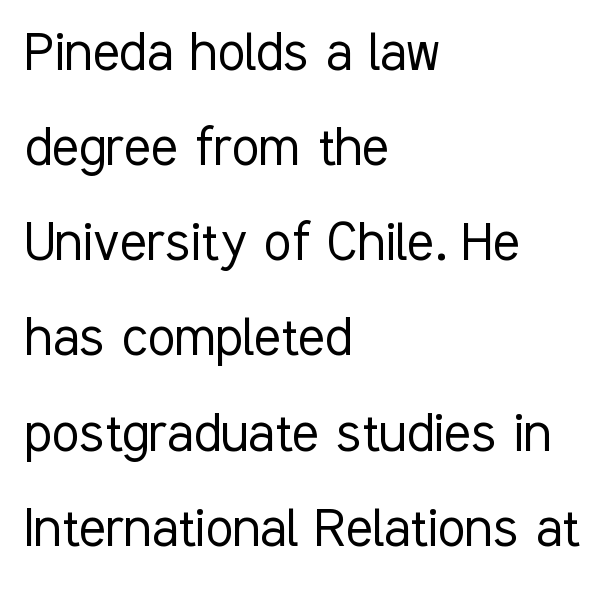
The rendering keeps characters at their native spacing. You could not count columns in this text — the font is proportionally spaced. The passage shown is not bold in any degree. Characters remain perfectly vertical along every line. What kind of face is this? One without serifs — a sans.
